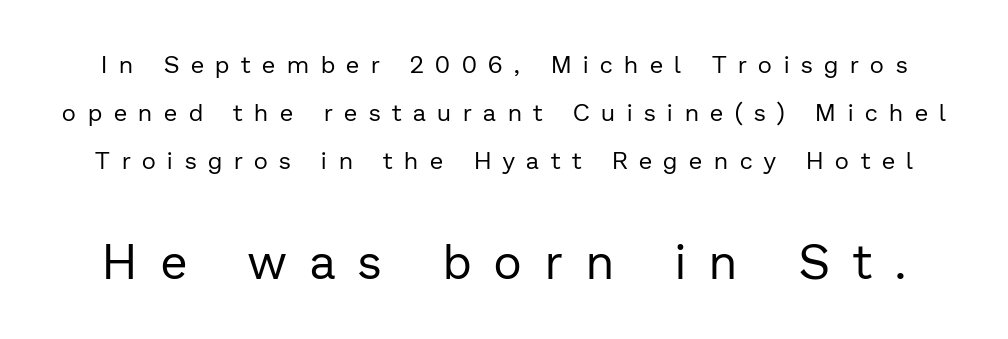
The image shows 48 px regular-weight sans-serif type, upright; set loose line spacing (2.0x), unusually wide letter spacing (+0.49 em), not underlined; the second (bottom) block is 2.0x larger; low stroke contrast and a medium x-height.
